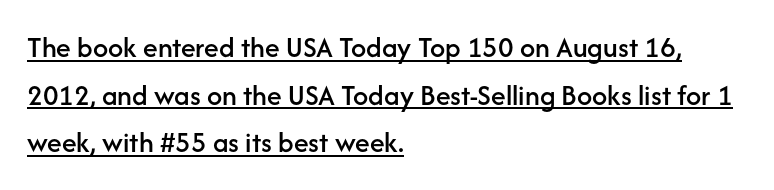
The leading is moderate, giving the passage an even texture. Vertical strokes here are truly vertical. The passage shown has conventional tracking throughout. Has an underline been added? It has.
